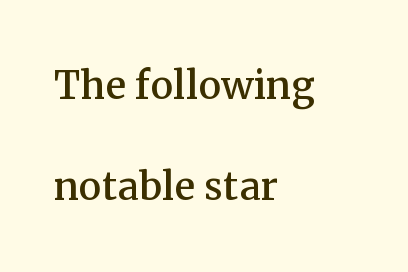
Do the characters align in a grid? No, the font is proportional. Line spacing here is loose. The rendering keeps characters at their native spacing. Just letters on the line, the space beneath them empty.
